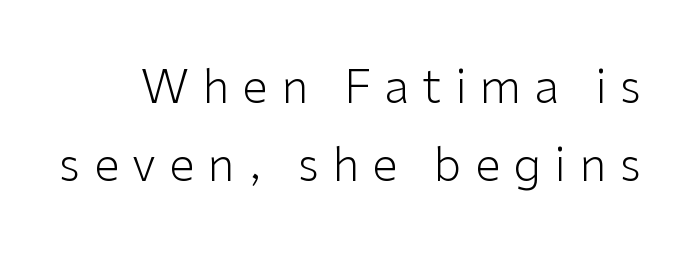
Q: Is the text bold? A: No.
Q: Is the text italic (slanted)? A: No, it is upright.
Q: Is the typeface a serif or a sans-serif typeface? A: Sans-serif.
Q: Is the text underlined? A: No.
Q: Is the spacing between letters normal or unusually wide? A: Unusually wide.
Q: Is the spacing between lines tight, normal or loose? A: Normal.
Q: Width (condensed, normal, or wide)? A: Normal.
Q: Stroke contrast? A: Low.
Q: x-height? A: Medium.
Q: Monospaced? A: No.
